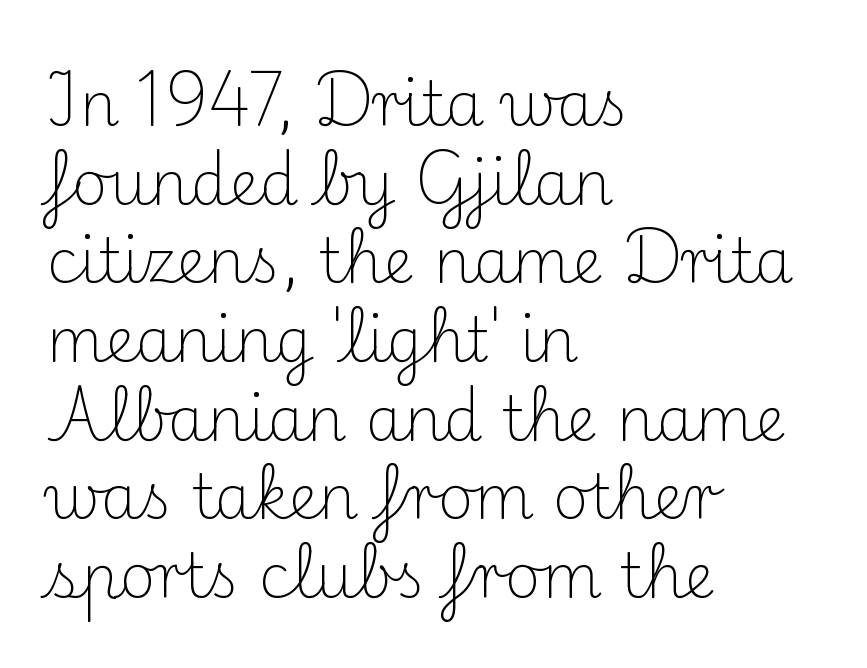
Q: Is the text bold? A: No.
Q: Is the text italic (slanted)? A: No, it is upright.
Q: Is the typeface a serif or a sans-serif typeface? A: Serif.
Q: Is the text underlined? A: No.
Q: How is the paragraph aligned? A: Left-aligned.
Q: Is the spacing between letters normal or unusually wide? A: Normal.
Q: Is the spacing between lines tight, normal or loose? A: Normal.
Q: Width (condensed, normal, or wide)? A: Normal.
Q: Stroke contrast? A: Medium.
Q: x-height? A: Small.
Q: Monospaced? A: No.
